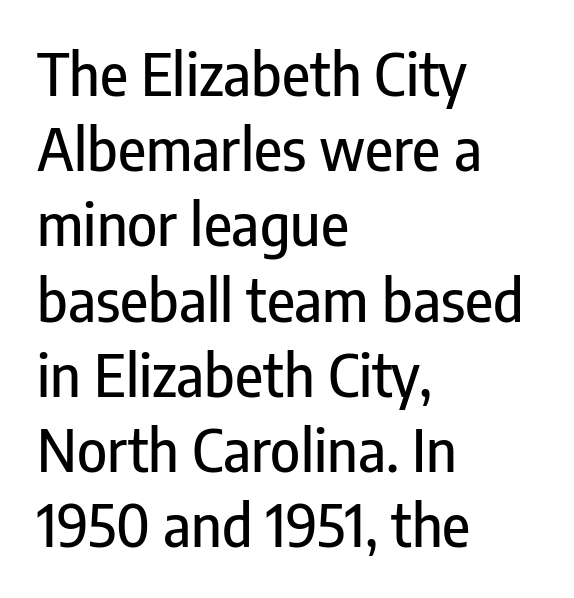
The image shows 57 px condensed sans-serif type, upright; set left-aligned, normal line spacing (1.32x), normal letter spacing, not underlined; low stroke contrast and a medium x-height.
